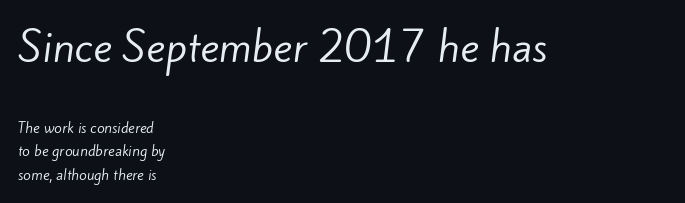
The image shows 40 px regular-weight sans-serif type; set left-aligned, normal line spacing (1.67x), normal letter spacing, not underlined; the first (top) block is 2.86x larger; low stroke contrast and a small x-height.
